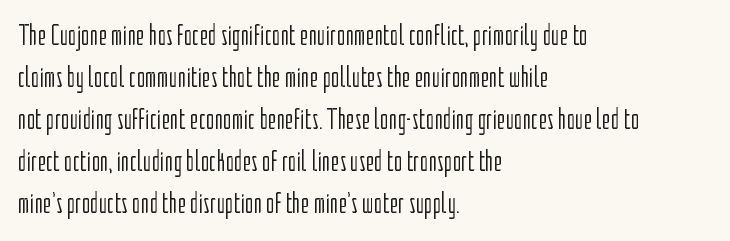
{"serif": "no", "italic": "no", "bold": "no", "weight": "light", "width": "condensed", "stroke_contrast": "low", "x_height": "medium", "monospaced": "no", "underline": "no", "align": "left", "line_spacing": "normal", "line_spacing_ratio": 1.45, "letter_spacing": "normal", "letter_spacing_em": 0.0, "glyph_px": 29}
